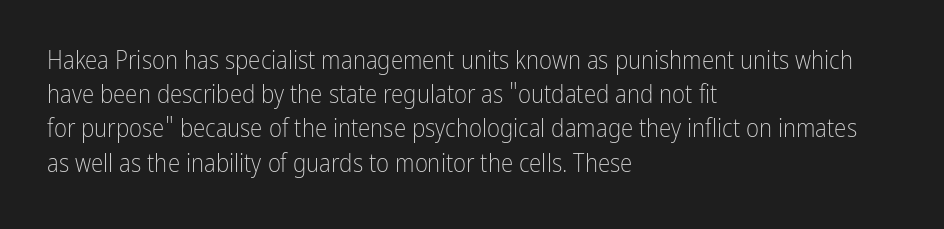
The image shows 25 px text type, upright; set left-aligned, normal line spacing (1.37x), normal letter spacing, not underlined.
